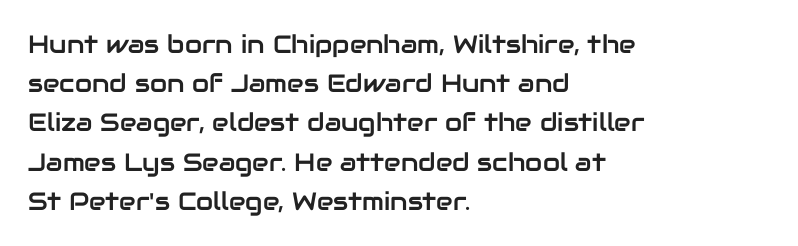
The foot of each line stays bare and open. Upright lettering throughout. Characters follow at the spacing the type designer built in. Line spacing here is normal.
